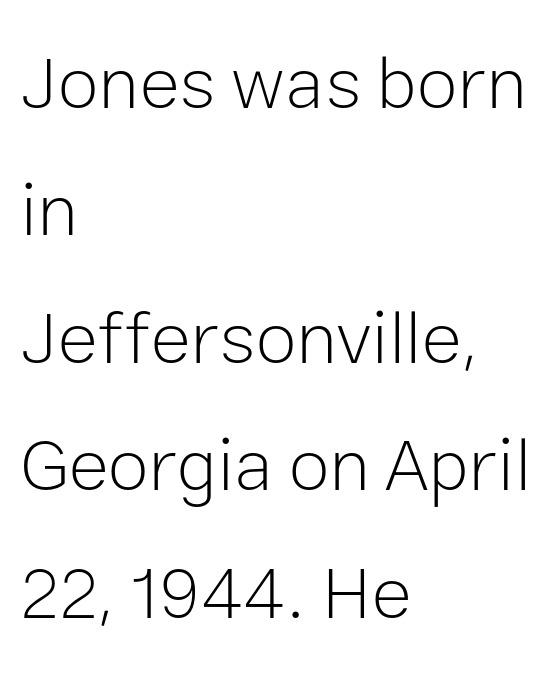
Q: Is the text bold? A: No.
Q: Is the text italic (slanted)? A: No, it is upright.
Q: Is the typeface a serif or a sans-serif typeface? A: Sans-serif.
Q: Is the text underlined? A: No.
Q: How is the paragraph aligned? A: Left-aligned.
Q: Is the spacing between letters normal or unusually wide? A: Normal.
Q: Is the spacing between lines tight, normal or loose? A: Normal.
Q: Width (condensed, normal, or wide)? A: Normal.
Q: Stroke contrast? A: Low.
Q: x-height? A: Medium.
Q: Monospaced? A: No.
